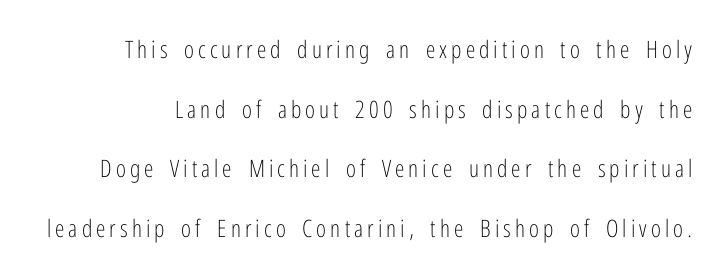
The image shows 24 px text type, upright; set loose line spacing (2.48x), not underlined.
